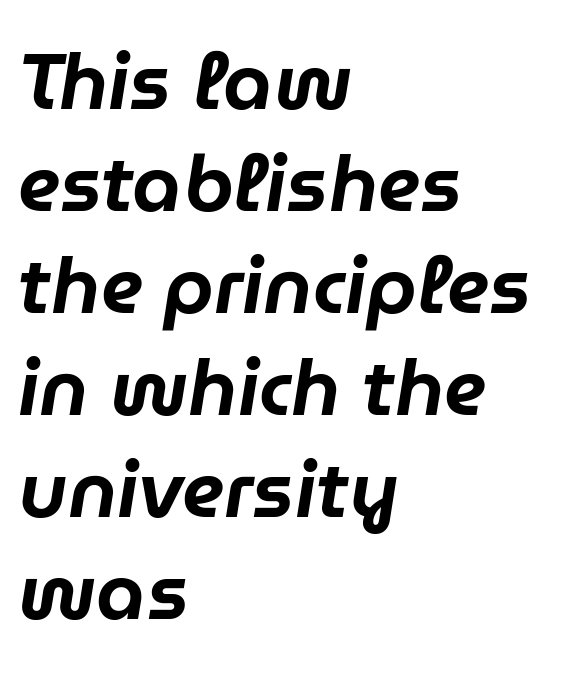
Q: Is the text italic (slanted)? A: Yes, it leans right by about 9 degrees.
Q: Is the text underlined? A: No.
Q: How is the paragraph aligned? A: Left-aligned.
Q: Is the spacing between letters normal or unusually wide? A: Normal.
Q: Is the spacing between lines tight, normal or loose? A: Normal.
Q: Width (condensed, normal, or wide)? A: Normal.
Q: Stroke contrast? A: Low.
Q: x-height? A: Medium.
Q: Monospaced? A: No.
